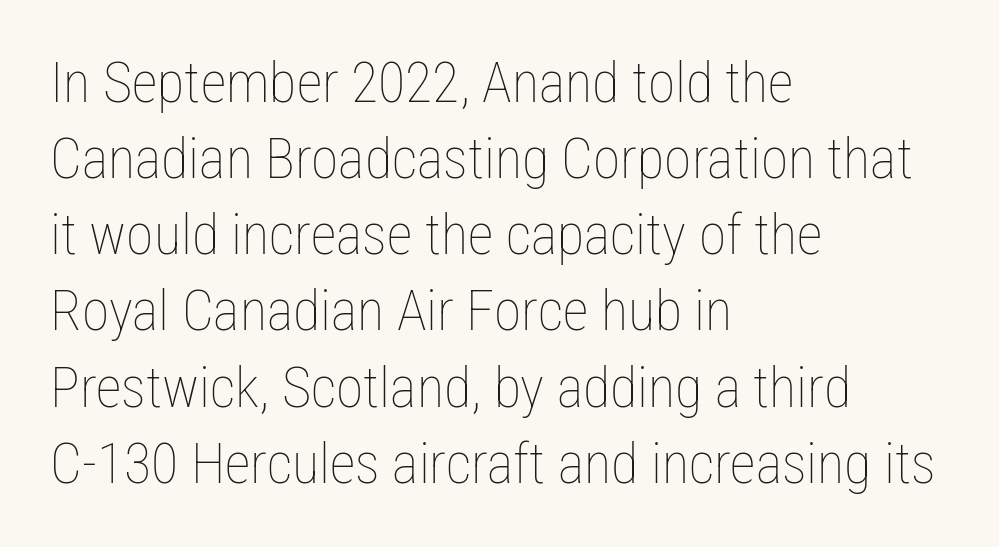
If you drew a ruler down the left edge, every line would touch it. Is there much room between lines? A standard amount, neither cramped nor airy. This is the regular roman posture of the typeface. The rendering uses natural spacing where letterforms have individual widths.
